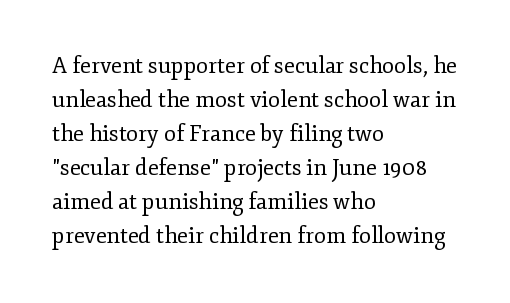
The image shows 22 px text type, upright; set left-aligned, normal line spacing (1.55x), normal letter spacing, not underlined.
